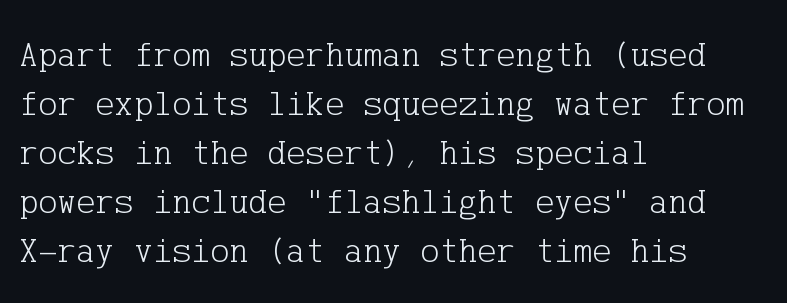
Q: Is the text bold? A: No.
Q: Is the text italic (slanted)? A: No, it is upright.
Q: Is the typeface a serif or a sans-serif typeface? A: Serif.
Q: Is the text underlined? A: No.
Q: How is the paragraph aligned? A: Left-aligned.
Q: Is the spacing between letters normal or unusually wide? A: Normal.
Q: Is the spacing between lines tight, normal or loose? A: Normal.
Q: Width (condensed, normal, or wide)? A: Normal.
Q: Stroke contrast? A: Low.
Q: x-height? A: Medium.
